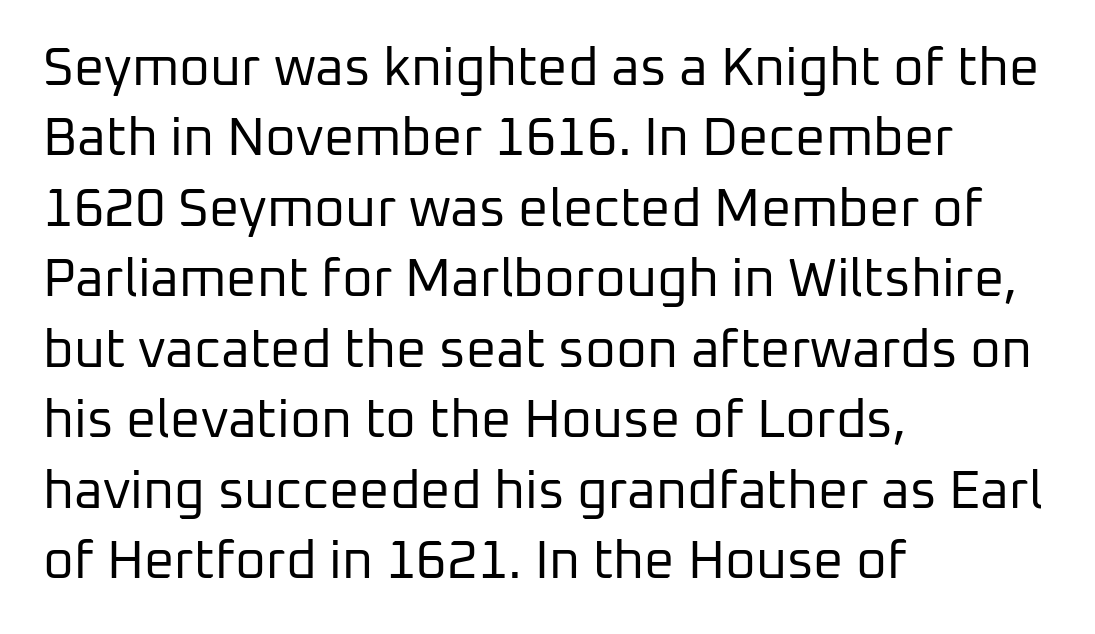
Reading down the block, your eye returns to a fixed left position each line. The lettering stays uniformly vertical, giving the passage a roman look. Font category for this specimen: sans-serif. Evenly set lines give the paragraph a standard silhouette. The specimen omits any rule beneath the text block's lines.
